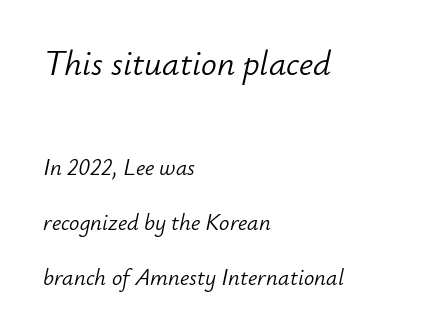
Q: Is the text bold? A: No.
Q: Is the text italic (slanted)? A: Yes, it leans right by about 12 degrees.
Q: Is the text underlined? A: No.
Q: How is the paragraph aligned? A: Left-aligned.
Q: Is the spacing between letters normal or unusually wide? A: Normal.
Q: Is the spacing between lines tight, normal or loose? A: Loose.
Q: Which block of text is set in a larger size, the first (top) or the second (bottom)? A: The first (top) one.
Q: Width (condensed, normal, or wide)? A: Normal.
Q: Stroke contrast? A: Low.
Q: x-height? A: Small.
Q: Monospaced? A: No.
